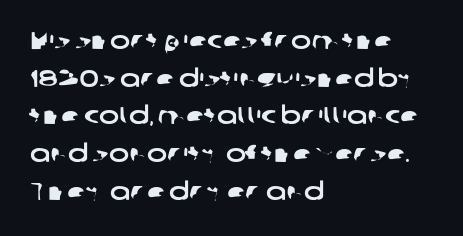
Each new line begins a customary step beneath the previous one. The tracking reads as untouched default to a designer's eye. The passage is arranged the way most books set body copy — flush left. This rendering features lettering with no underline.
